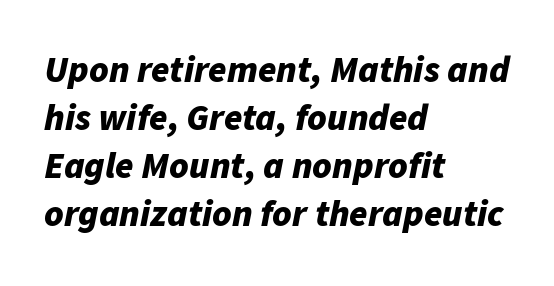
{"italic": "yes", "lean": "right", "slant_degrees": 11, "bold": "yes", "weight": "bold", "width": "normal", "stroke_contrast": "low", "x_height": "medium", "monospaced": "no", "underline": "no", "align": "left", "line_spacing": "normal", "line_spacing_ratio": 1.3, "letter_spacing": "normal", "letter_spacing_em": 0.0, "glyph_px": 37}
